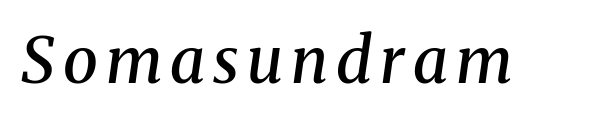
{"serif": "yes", "italic": "yes", "lean": "right", "slant_degrees": 8, "bold": "semi", "weight": "semibold", "width": "normal", "stroke_contrast": "medium", "x_height": "medium", "monospaced": "no", "underline": "no", "glyph_px": 63}
